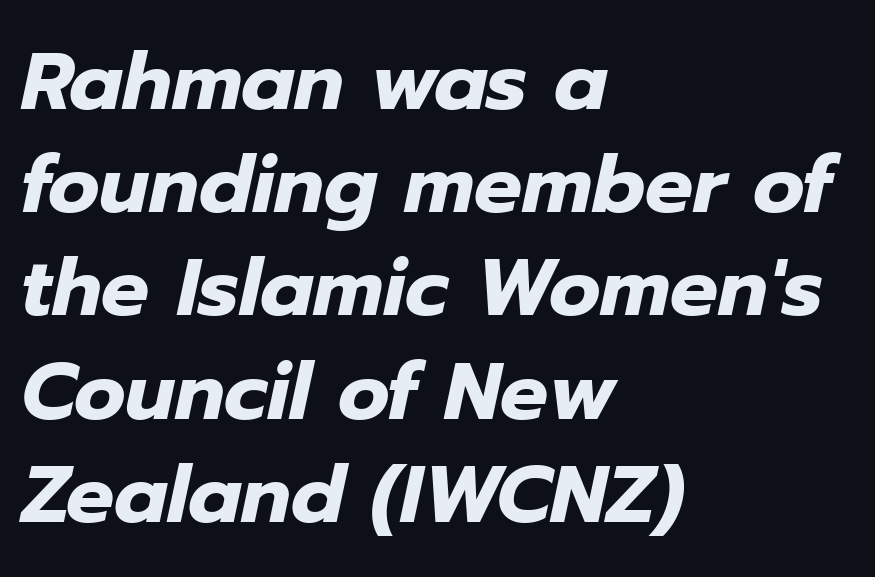
The image shows 80 px heavy type, italic (leaning right); set left-aligned, normal line spacing (1.29x), normal letter spacing, not underlined; low stroke contrast and a medium x-height.
